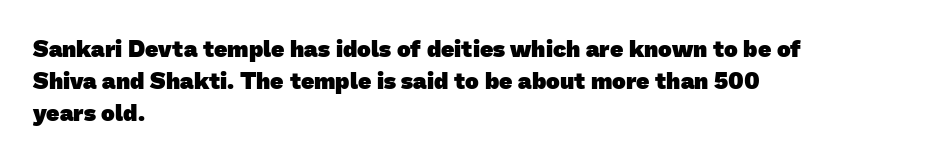
{"bold": "yes", "underline": "no", "align": "left", "line_spacing": "normal", "line_spacing_ratio": 1.4, "letter_spacing": "normal", "letter_spacing_em": 0.0, "glyph_px": 23}
